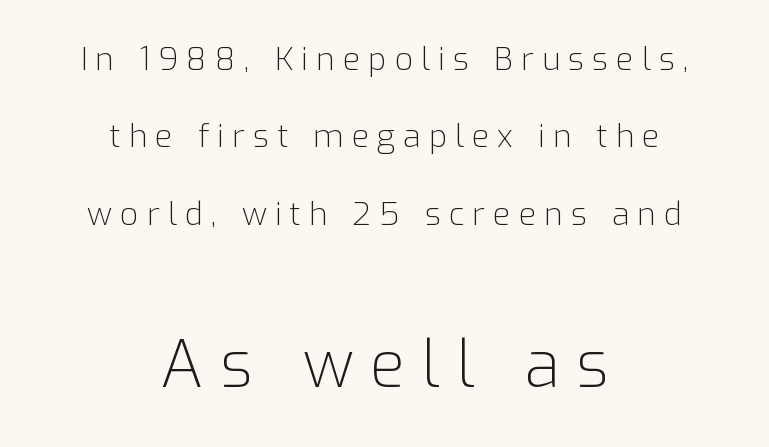
Heft: none added — not bold. Layout note: lines centered. The following chunk of copy outweighs the initial chunk in type size. The axis of the letterforms is exactly vertical. Regarding serifs, this sample does without them.
